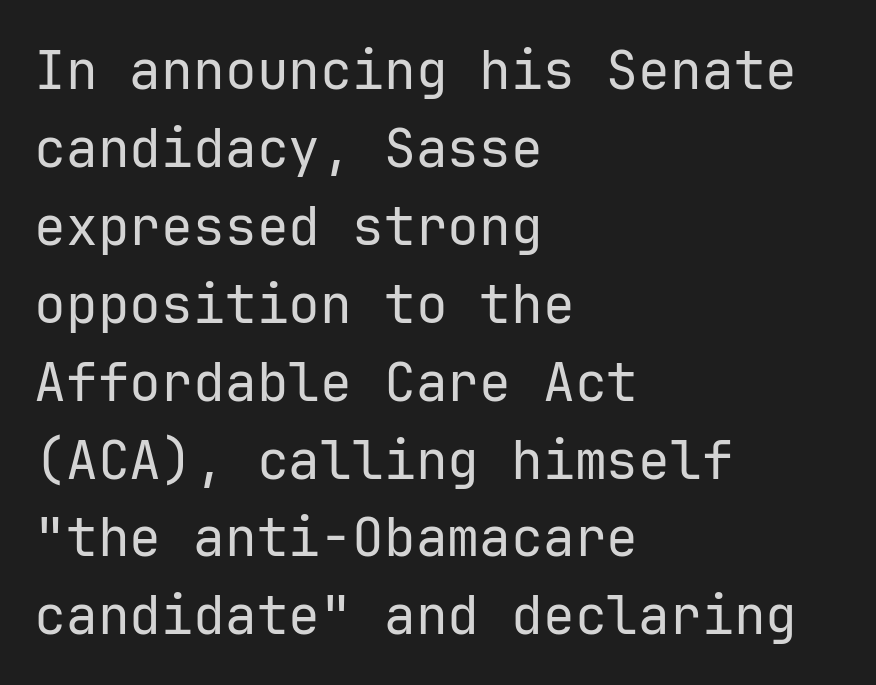
The image shows 53 px regular-weight sans-serif type, upright, monospaced; set left-aligned, normal line spacing (1.47x), normal letter spacing, not underlined; low stroke contrast and a medium x-height.
